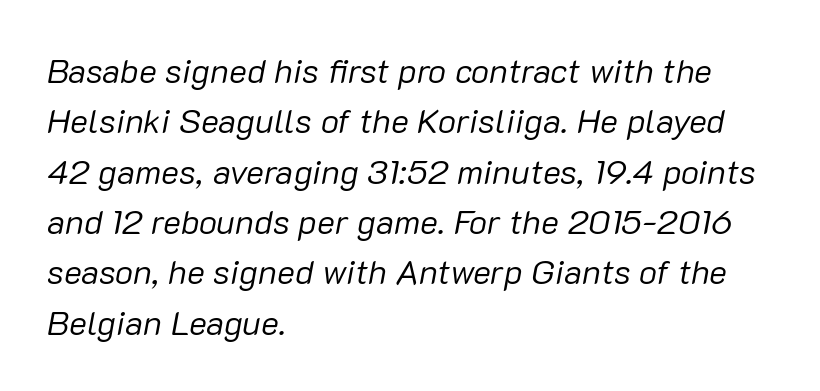
{"italic": "yes", "lean": "right", "slant_degrees": 10, "bold": "no", "weight": "regular", "width": "normal", "stroke_contrast": "low", "x_height": "medium", "monospaced": "no", "underline": "no", "align": "left", "line_spacing": "normal", "line_spacing_ratio": 1.48, "letter_spacing": "normal", "letter_spacing_em": 0.0, "glyph_px": 34}
